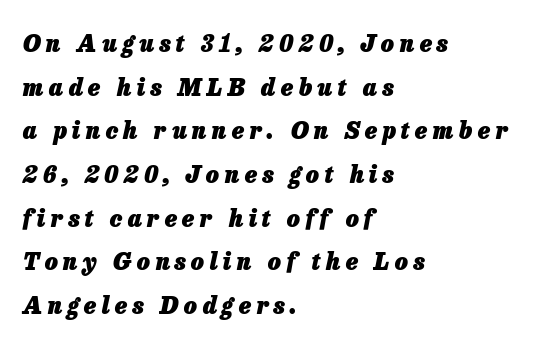
{"italic": "yes", "lean": "right", "slant_degrees": 13, "bold": "yes", "underline": "no", "align": "left", "line_spacing": "loose", "line_spacing_ratio": 1.9, "letter_spacing": "wide", "letter_spacing_em": 0.23, "glyph_px": 23}
